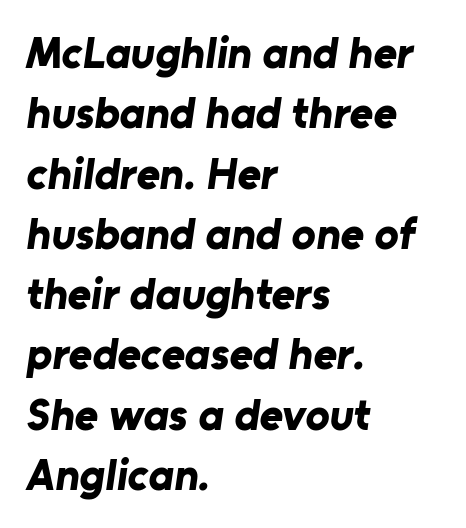
Q: Is the text bold? A: Yes.
Q: Is the typeface a serif or a sans-serif typeface? A: Sans-serif.
Q: Is the text underlined? A: No.
Q: How is the paragraph aligned? A: Left-aligned.
Q: Is the spacing between letters normal or unusually wide? A: Normal.
Q: Is the spacing between lines tight, normal or loose? A: Normal.
Q: Width (condensed, normal, or wide)? A: Normal.
Q: Stroke contrast? A: Low.
Q: x-height? A: Medium.
Q: Monospaced? A: No.
